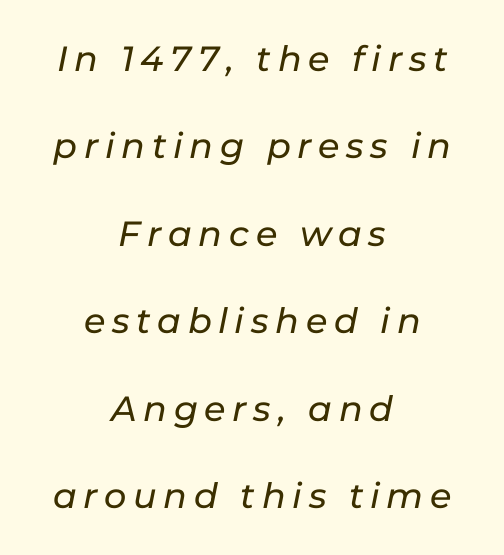
{"italic": "yes", "lean": "right", "slant_degrees": 11, "width": "normal", "stroke_contrast": "low", "x_height": "medium", "monospaced": "no", "underline": "no", "align": "center", "line_spacing": "loose", "line_spacing_ratio": 2.5, "glyph_px": 35}
